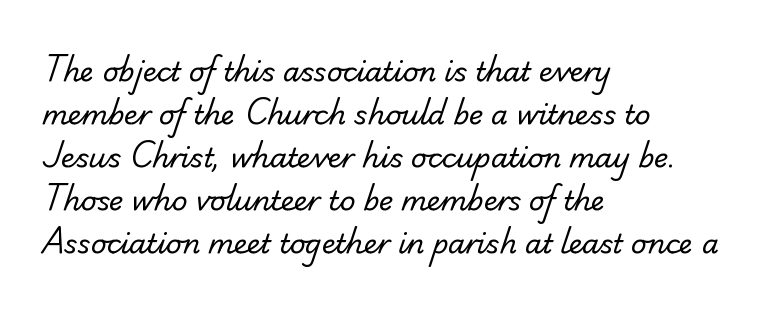
The strokes carry an ordinary text weight at most. Lines of text with bare space underneath. Summary of vertical rhythm: regular, with standard interline spacing. The setting favours the left margin, as ordinary paragraphs usually do. The gaps between neighbouring characters are ordinary and unremarkable.
